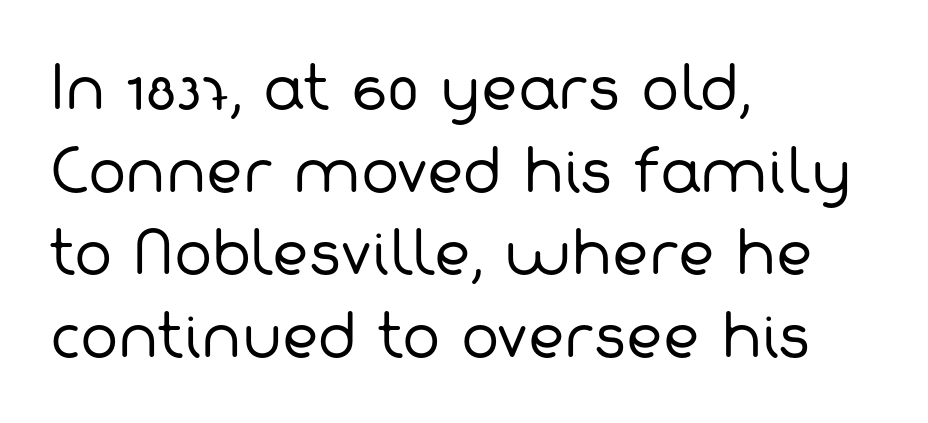
{"serif": "no", "bold": "no", "weight": "regular", "width": "normal", "stroke_contrast": "low", "x_height": "medium", "monospaced": "no", "underline": "no", "align": "left", "line_spacing": "normal", "line_spacing_ratio": 1.45, "letter_spacing": "normal", "letter_spacing_em": 0.0, "glyph_px": 57}
